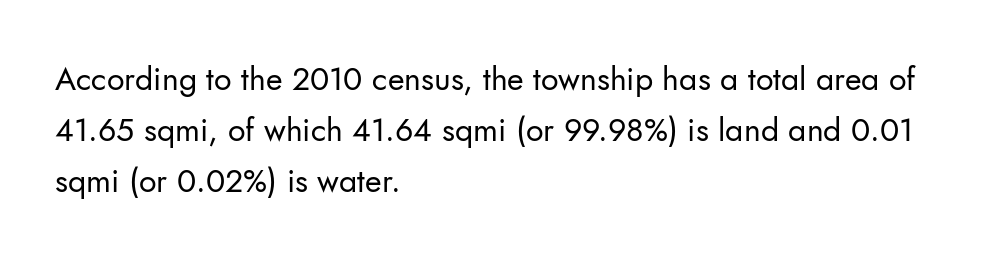
The rendering shows plain stroke endings on the letterforms — a sans-serif design. Just letters on the line, the space beneath them empty. Tracking value appears to be zero — textbook default spacing. The face used here is proportionally spaced, like ordinary book or web type. Interline gaps are of average width in this sample.
